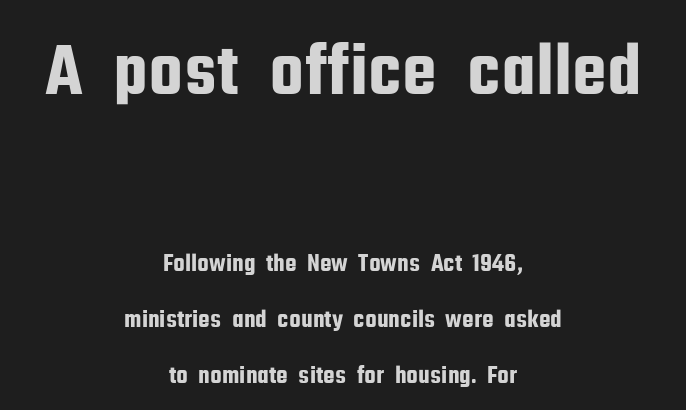
Q: Is the text italic (slanted)? A: No, it is upright.
Q: Is the typeface a serif or a sans-serif typeface? A: Sans-serif.
Q: Is the text underlined? A: No.
Q: How is the paragraph aligned? A: Centered.
Q: Is the spacing between letters normal or unusually wide? A: Normal.
Q: Is the spacing between lines tight, normal or loose? A: Loose.
Q: Which block of text is set in a larger size, the first (top) or the second (bottom)? A: The first (top) one.
Q: Width (condensed, normal, or wide)? A: Condensed.
Q: Stroke contrast? A: Low.
Q: x-height? A: Medium.
Q: Monospaced? A: No.
